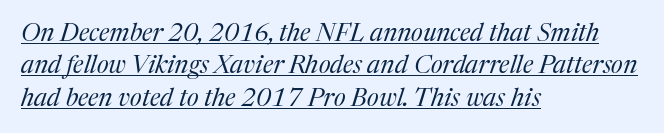
Q: Is the text bold? A: No.
Q: Is the text italic (slanted)? A: Yes, it leans right by about 17 degrees.
Q: Is the text underlined? A: Yes.
Q: How is the paragraph aligned? A: Left-aligned.
Q: Is the spacing between letters normal or unusually wide? A: Normal.
Q: Is the spacing between lines tight, normal or loose? A: Normal.
